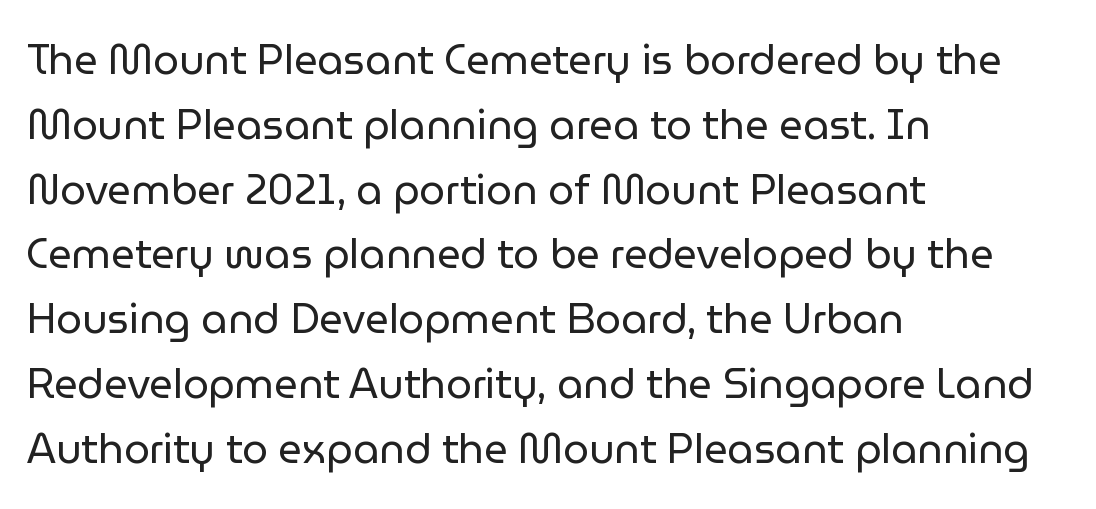
{"serif": "no", "italic": "no", "bold": "no", "weight": "regular", "width": "normal", "stroke_contrast": "low", "x_height": "medium", "monospaced": "no", "underline": "no", "align": "left", "line_spacing": "normal", "line_spacing_ratio": 1.58, "letter_spacing": "normal", "letter_spacing_em": 0.0, "glyph_px": 41}
